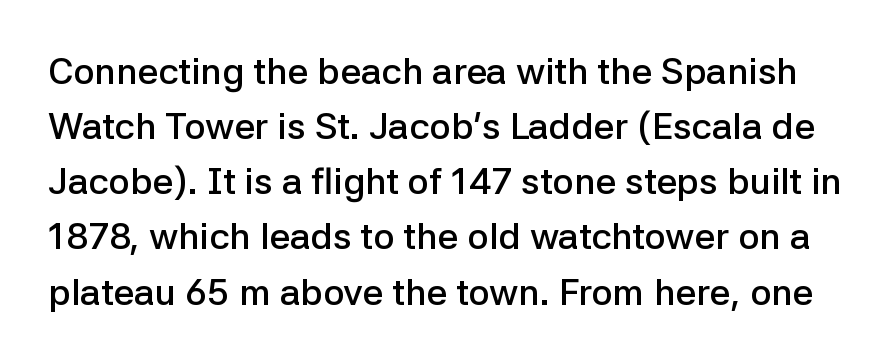
A normal amount of white space separates one row of letters from the next. Examine the stroke ends and you'll find no serifs. Tall strokes in this sample are plumb rather than angled. The glyphs have the mass of a demibold cut, below bold.
